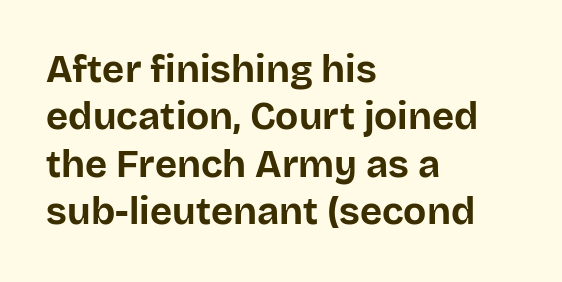
{"serif": "no", "italic": "no", "bold": "yes", "weight": "bold", "width": "normal", "stroke_contrast": "low", "x_height": "large", "monospaced": "no", "underline": "no", "align": "left", "line_spacing": "normal", "line_spacing_ratio": 1.25, "letter_spacing": "normal", "letter_spacing_em": 0.0, "glyph_px": 38}
